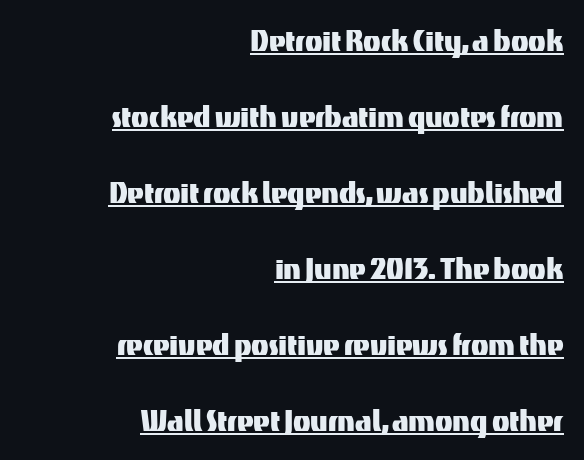
The image shows 36 px sans-serif type, upright; set right-aligned, loose line spacing (2.11x), normal letter spacing, underlined; medium stroke contrast and a medium x-height.
